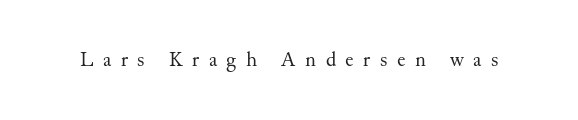
Q: Is the text bold? A: No.
Q: Is the text italic (slanted)? A: No, it is upright.
Q: Is the text underlined? A: No.
Q: Is the spacing between letters normal or unusually wide? A: Unusually wide.
